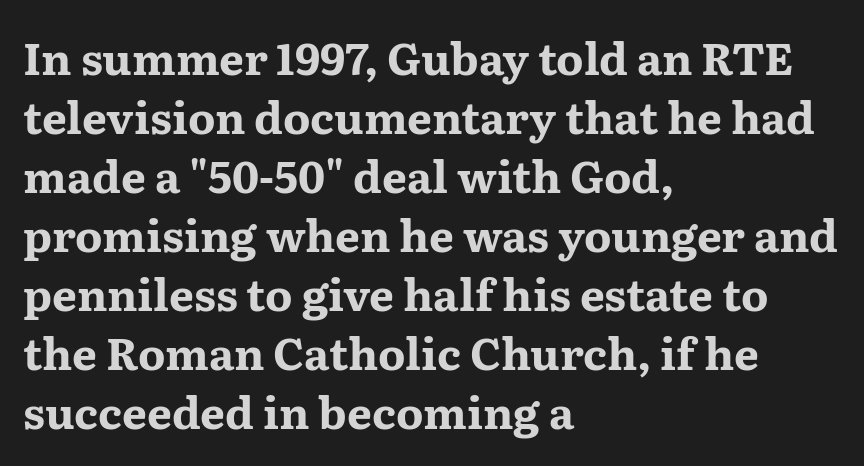
Leading matches the norm, producing a regular column. This sample has the flowing, uneven cadence of proportional lettering. Compared with an ordinary text face, these strokes are far heavier — a full bold. The specimen omits any rule beneath the text block's lines. Observe the serifs anchoring each vertical stroke in this sample.
